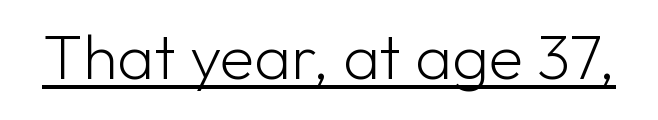
The image shows 63 px light sans-serif type, upright; set normal letter spacing, underlined; low stroke contrast and a medium x-height.
